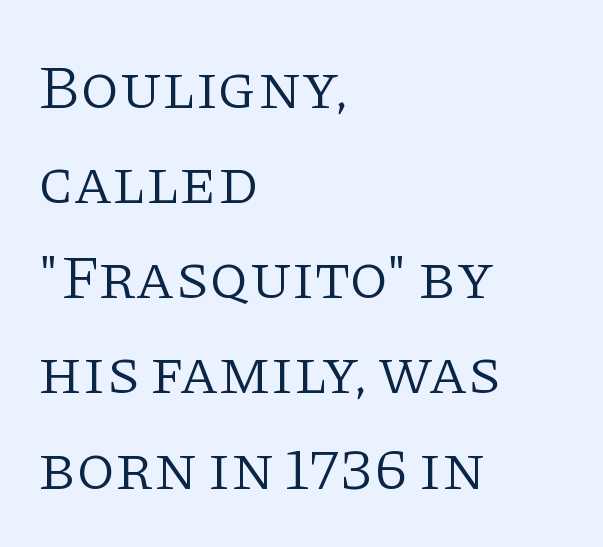
The image shows 63 px light serif type, upright; set left-aligned, normal line spacing (1.51x), normal letter spacing, not underlined; low stroke contrast and a large x-height.
